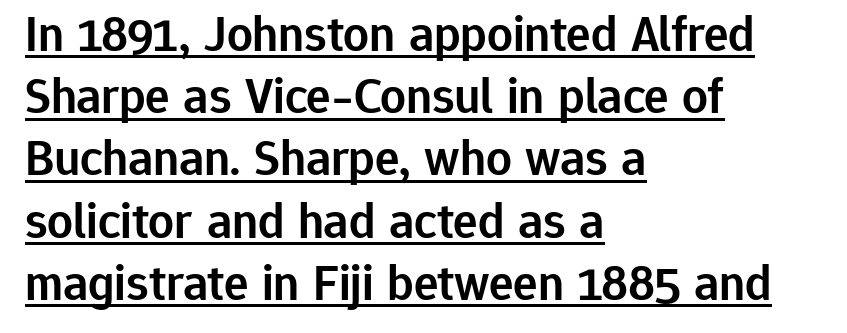
Q: Is the text bold? A: Semi-bold.
Q: Is the text italic (slanted)? A: No, it is upright.
Q: Is the typeface a serif or a sans-serif typeface? A: Sans-serif.
Q: Is the text underlined? A: Yes.
Q: How is the paragraph aligned? A: Left-aligned.
Q: Is the spacing between letters normal or unusually wide? A: Normal.
Q: Width (condensed, normal, or wide)? A: Normal.
Q: Stroke contrast? A: Low.
Q: x-height? A: Medium.
Q: Monospaced? A: No.
